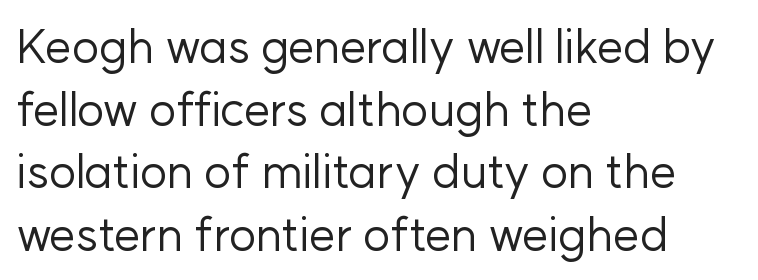
Q: Is the text bold? A: No.
Q: Is the text italic (slanted)? A: No, it is upright.
Q: Is the typeface a serif or a sans-serif typeface? A: Sans-serif.
Q: Is the text underlined? A: No.
Q: How is the paragraph aligned? A: Left-aligned.
Q: Is the spacing between letters normal or unusually wide? A: Normal.
Q: Is the spacing between lines tight, normal or loose? A: Normal.
Q: Width (condensed, normal, or wide)? A: Normal.
Q: Stroke contrast? A: Low.
Q: x-height? A: Medium.
Q: Monospaced? A: No.
